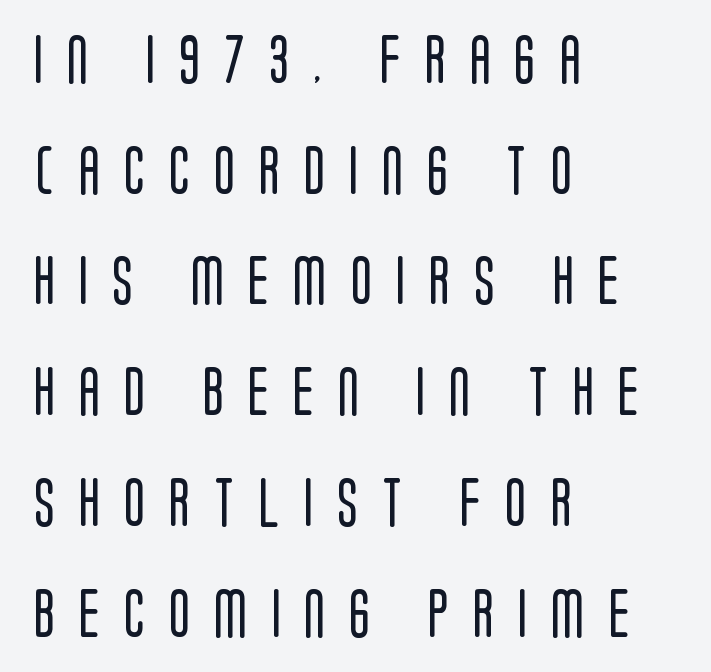
{"serif": "no", "italic": "no", "bold": "no", "weight": "regular", "width": "condensed", "stroke_contrast": "low", "x_height": "large", "monospaced": "no", "underline": "no", "align": "left", "line_spacing": "loose", "line_spacing_ratio": 2.26, "letter_spacing": "wide", "letter_spacing_em": 0.49, "glyph_px": 49}
